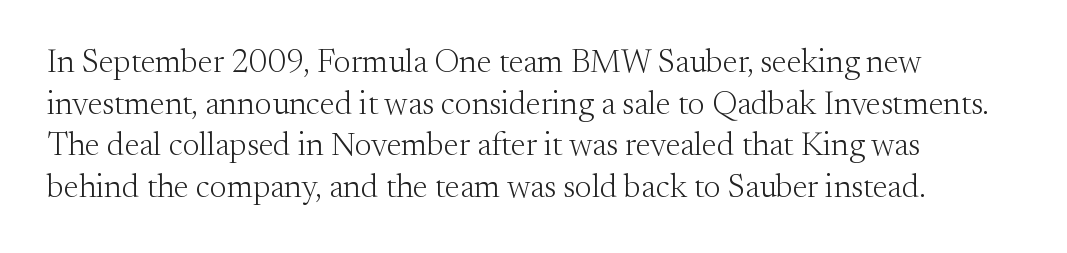
The image shows 33 px light serif type, upright; set left-aligned, normal line spacing (1.26x), normal letter spacing, not underlined; medium stroke contrast and a small x-height.
